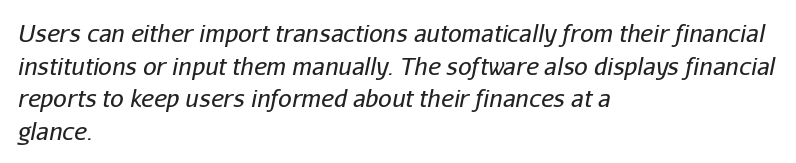
The image shows 24 px text type, italic (leaning right); set left-aligned, normal line spacing (1.36x), normal letter spacing, not underlined.
